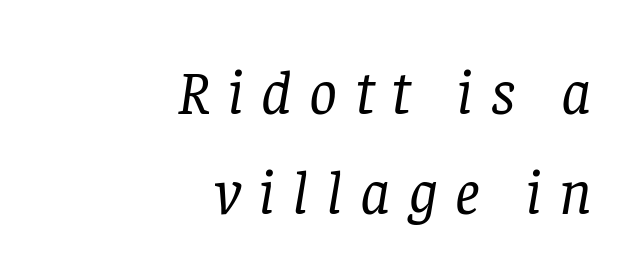
Q: Is the text bold? A: No.
Q: Is the text italic (slanted)? A: Yes, it leans right by about 8 degrees.
Q: Is the typeface a serif or a sans-serif typeface? A: Serif.
Q: Is the text underlined? A: No.
Q: How is the paragraph aligned? A: Right-aligned.
Q: Is the spacing between letters normal or unusually wide? A: Unusually wide.
Q: Is the spacing between lines tight, normal or loose? A: Normal.
Q: Width (condensed, normal, or wide)? A: Normal.
Q: Stroke contrast? A: Low.
Q: x-height? A: Large.
Q: Monospaced? A: No.
